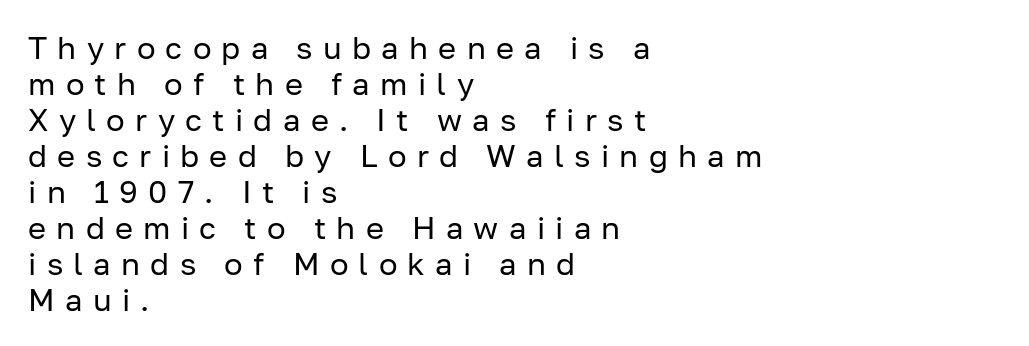
The image shows 31 px regular-weight sans-serif type, upright; set left-aligned, line spacing 1.16x, unusually wide letter spacing (+0.33 em), not underlined; low stroke contrast and a medium x-height.
